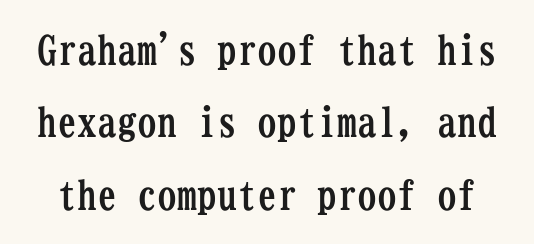
The image shows 40 px semibold, condensed serif type, upright, monospaced; set line spacing 1.81x, normal letter spacing, not underlined; low stroke contrast and a medium x-height.
